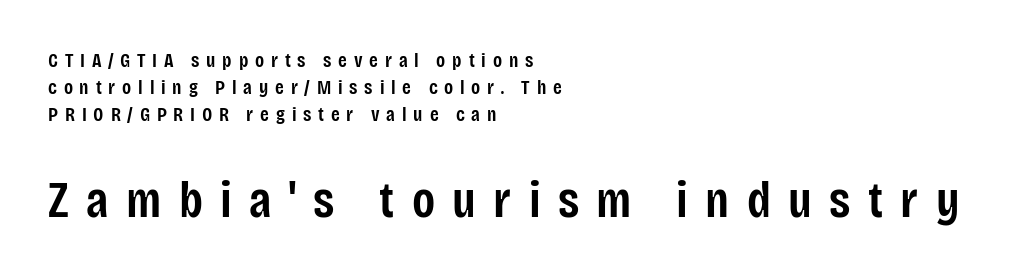
The paragraph has a hard left edge and a soft right edge. Stroke terminals: plain, sans-serif. Students, observe: this is what conventionally led text looks like. The line texture is sparse and dotted thanks to wide tracking. These lines carry some extra weight — a demibold, not a full bold. Scale increases going downward across the two blocks.
